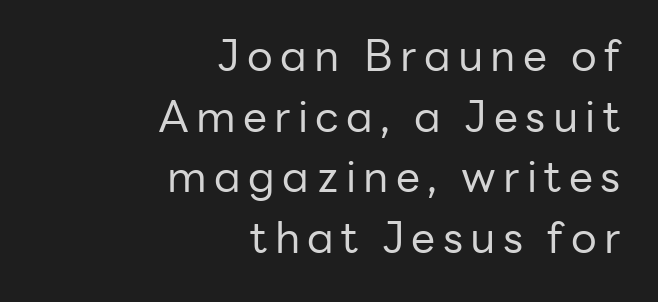
{"serif": "no", "italic": "no", "bold": "no", "weight": "regular", "width": "normal", "stroke_contrast": "low", "x_height": "medium", "monospaced": "no", "underline": "no", "align": "right", "line_spacing": "normal", "line_spacing_ratio": 1.41, "glyph_px": 43}
